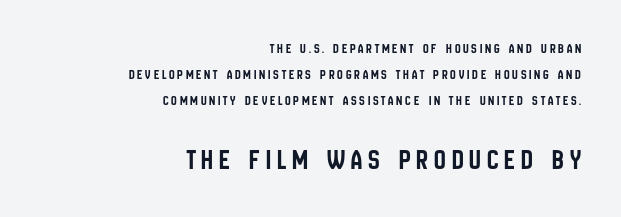
Q: Is the text italic (slanted)? A: No, it is upright.
Q: Is the typeface a serif or a sans-serif typeface? A: Sans-serif.
Q: Is the text underlined? A: No.
Q: How is the paragraph aligned? A: Right-aligned.
Q: Is the spacing between letters normal or unusually wide? A: Unusually wide.
Q: Which block of text is set in a larger size, the first (top) or the second (bottom)? A: The second (bottom) one.
Q: Width (condensed, normal, or wide)? A: Condensed.
Q: Stroke contrast? A: Low.
Q: x-height? A: Large.
Q: Monospaced? A: No.
